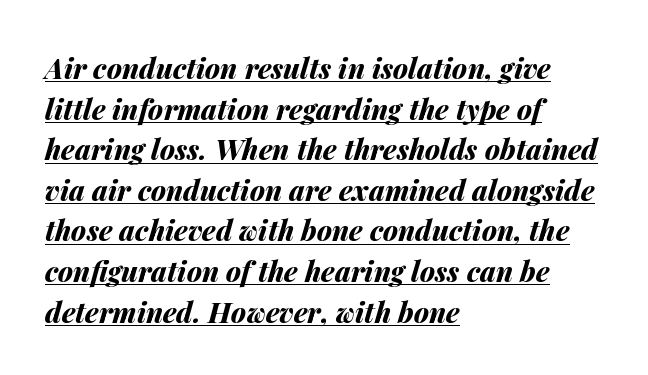
{"italic": "yes", "lean": "right", "slant_degrees": 14, "bold": "yes", "weight": "bold", "width": "normal", "stroke_contrast": "medium", "x_height": "medium", "monospaced": "no", "underline": "yes", "align": "left", "line_spacing": "normal", "line_spacing_ratio": 1.45, "letter_spacing": "normal", "letter_spacing_em": 0.0, "glyph_px": 28}
